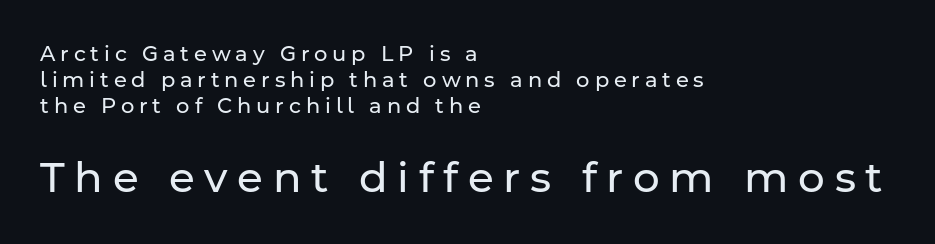
{"serif": "no", "italic": "no", "bold": "no", "weight": "regular", "width": "normal", "stroke_contrast": "low", "x_height": "medium", "monospaced": "no", "underline": "no", "align": "left", "line_spacing_ratio": 1.23, "letter_spacing": "wide", "letter_spacing_em": 0.23, "larger_block": "second", "size_ratio": 2.0, "glyph_px": 42}
